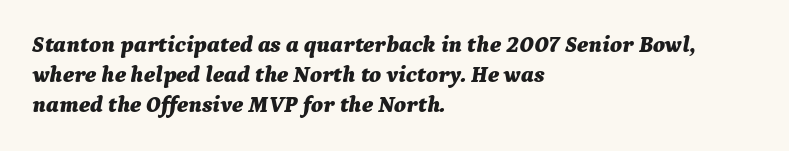
The image shows 23 px bold type, italic (leaning right); set left-aligned, normal line spacing (1.3x), normal letter spacing, not underlined.
